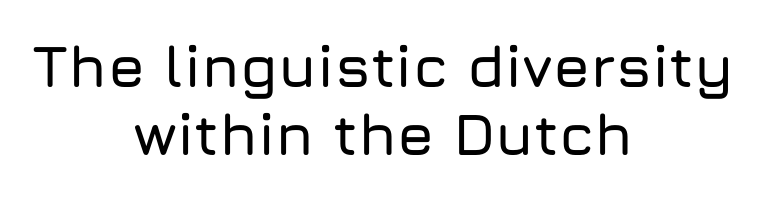
The image shows 59 px sans-serif type, upright; set centered, line spacing 1.16x, normal letter spacing, not underlined; low stroke contrast and a medium x-height.
